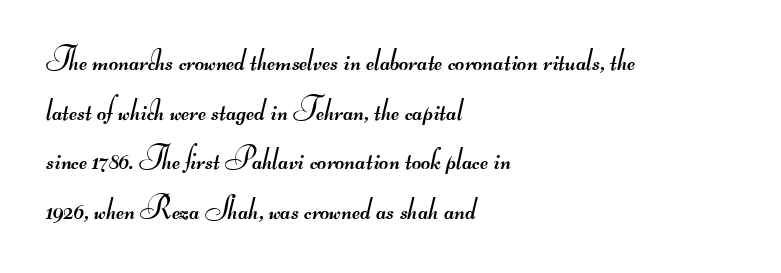
Think of a printed novel: that variable character pitch is what you see here. Caption: standard tracking, unaltered. Grotesque or geometric, the face here clearly has no serifs. Line beginnings align vertically; line endings do not. What's the leading like? Ordinary, nothing unusual. The typeface has the unassuming heft of standard copy or less.
